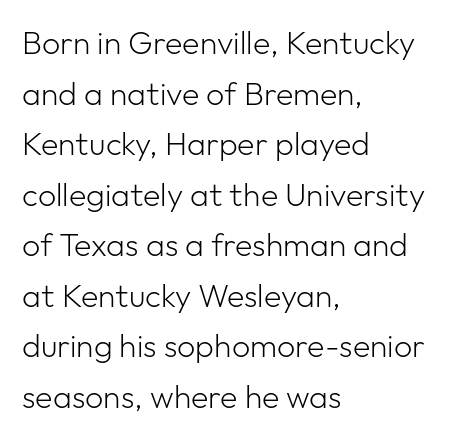
The image shows 32 px light sans-serif type, upright; set left-aligned, normal line spacing (1.58x), normal letter spacing, not underlined; low stroke contrast and a medium x-height.
